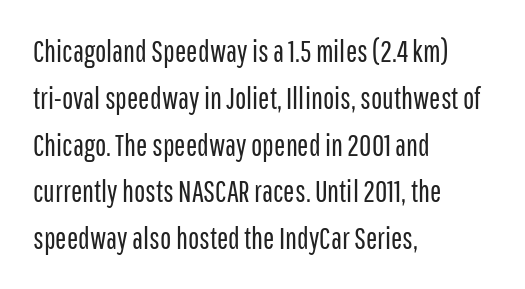
{"serif": "no", "italic": "no", "bold": "no", "weight": "regular", "width": "condensed", "stroke_contrast": "low", "x_height": "medium", "monospaced": "no", "underline": "no", "align": "left", "line_spacing": "normal", "line_spacing_ratio": 1.56, "letter_spacing": "normal", "letter_spacing_em": 0.0, "glyph_px": 30}
